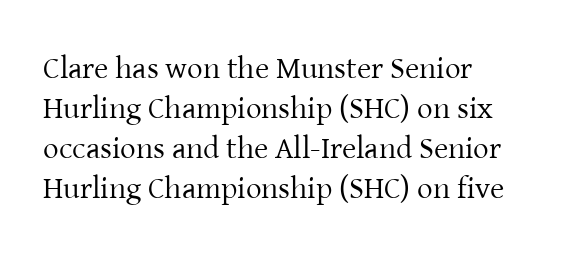
{"serif": "yes", "italic": "no", "bold": "no", "weight": "regular", "width": "normal", "stroke_contrast": "low", "x_height": "medium", "monospaced": "no", "underline": "no", "align": "left", "line_spacing": "normal", "line_spacing_ratio": 1.29, "letter_spacing": "normal", "letter_spacing_em": 0.0, "glyph_px": 31}
